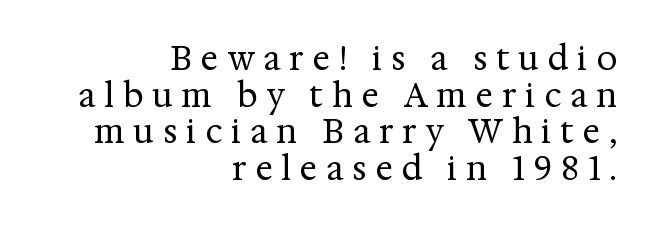
Descenders are the only things crossing below the line. In terms of posture, this sample is upright. Typographically, this falls in the serif category. No chunkiness to these letters — they're not bold. The rendering uses natural spacing where letterforms have individual widths. Between one letter and the next there's a generous, obvious gap.
